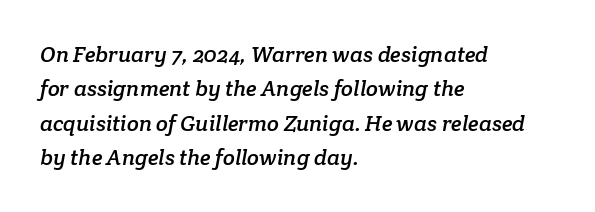
Every row of glyphs begins at an identical x-position on the left. Spacing between characters is what you'd get straight out of the box. Honestly, there is no underline to notice here at all. Regular leading.
